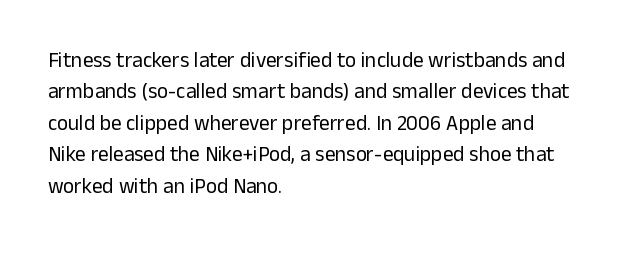
Each row of text sits above clean, open space. Italic? Not at all — the glyphs are vertical. Typeset ragged right — the left edge is the straight one. Each word holds together tightly as a unit, with standard inter-letter gaps. Interline gaps are of average width in this sample.
